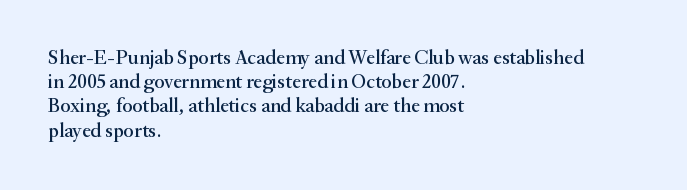
If you drew a line through each stem, it would be perfectly vertical. The line texture is even and compact thanks to regular tracking. Which margin do the lines hug? The left one — the right edge is uneven. Letters rest on an invisible, unmarked baseline.
